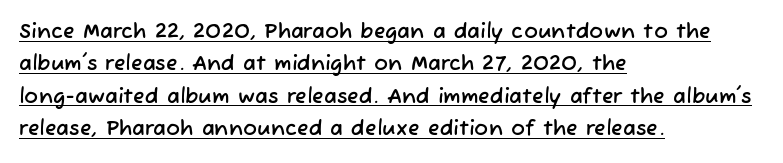
{"underline": "yes", "align": "left", "line_spacing": "normal", "line_spacing_ratio": 1.54, "letter_spacing": "normal", "letter_spacing_em": 0.0, "glyph_px": 21}
